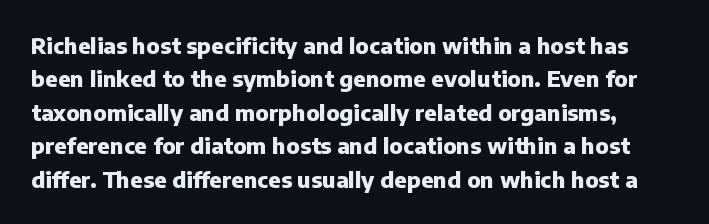
Between one letter and the next there's only the usual sliver of space. Honestly, the row spacing looks completely unremarkable. Does the weight exceed regular? Yes, all the way to bold. A typesetter would mark this as roman, not italic. Type without underlining.
